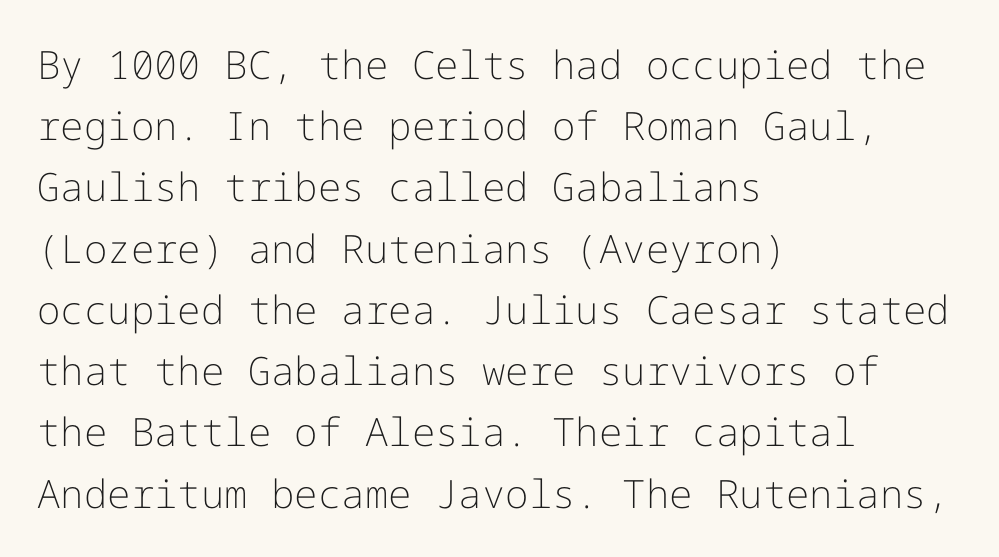
Q: Is the text bold? A: No.
Q: Is the text italic (slanted)? A: No, it is upright.
Q: Is the typeface a serif or a sans-serif typeface? A: Sans-serif.
Q: Is the text underlined? A: No.
Q: How is the paragraph aligned? A: Left-aligned.
Q: Is the spacing between letters normal or unusually wide? A: Normal.
Q: Is the spacing between lines tight, normal or loose? A: Normal.
Q: Width (condensed, normal, or wide)? A: Normal.
Q: Stroke contrast? A: Low.
Q: x-height? A: Medium.
